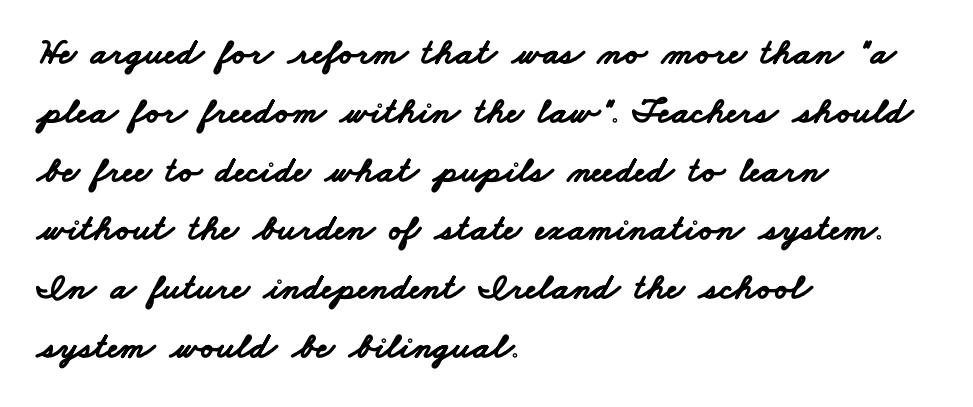
{"serif": "no", "bold": "yes", "weight": "bold", "width": "wide", "stroke_contrast": "low", "x_height": "small", "monospaced": "no", "underline": "no", "align": "left", "line_spacing": "normal", "line_spacing_ratio": 1.59, "letter_spacing": "normal", "letter_spacing_em": 0.0, "glyph_px": 37}
